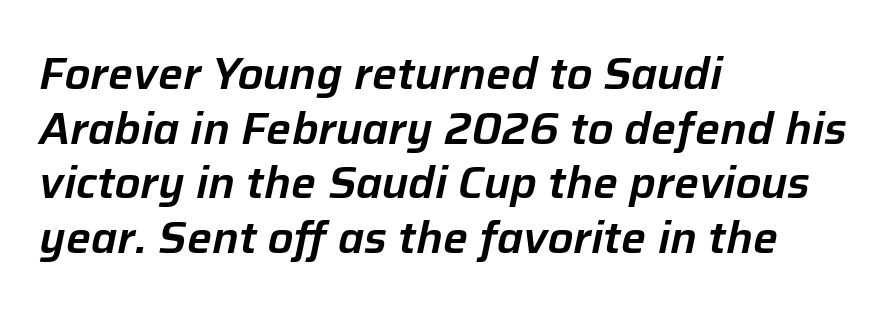
The image shows 44 px text type, italic (leaning right); set left-aligned, line spacing 1.24x, normal letter spacing, not underlined; low stroke contrast and a medium x-height.
